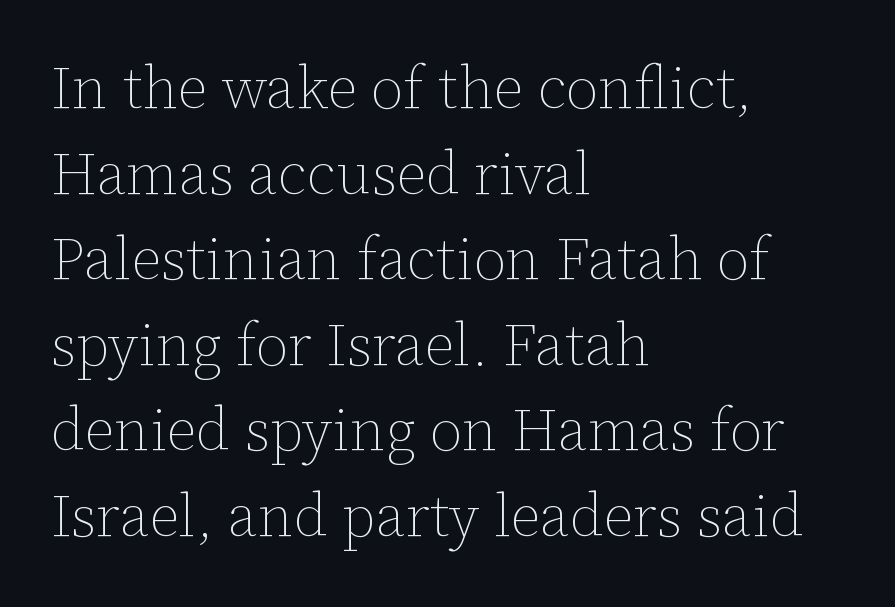
Baseline-to-baseline distance is the conventional proportion of letter height. There is no visible air inserted between adjacent glyphs. Honestly, there is no underline to notice here at all. The typesetter chose a ragged-right arrangement here. Posture: straight, roman, zero tilt.
